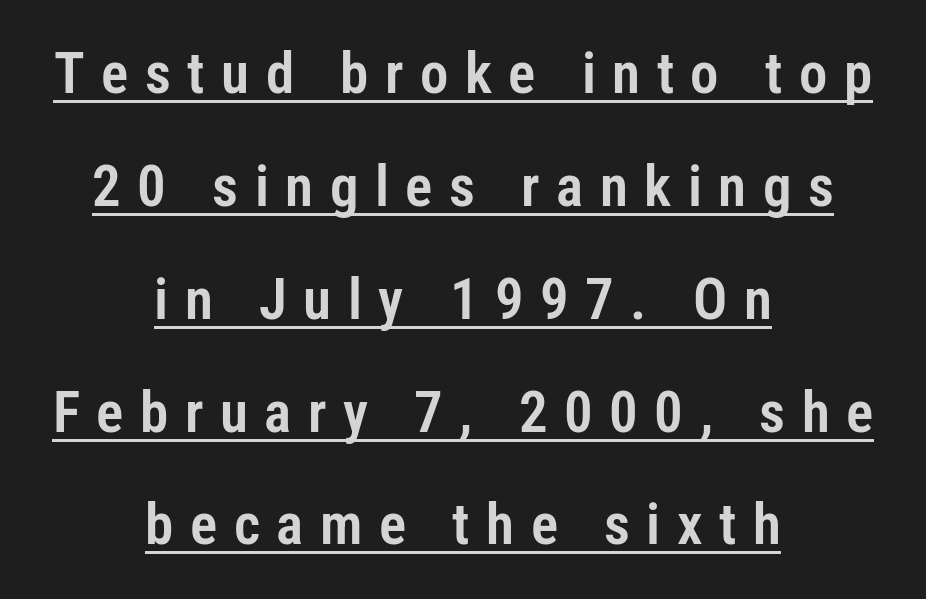
Q: Is the text italic (slanted)? A: No, it is upright.
Q: Is the typeface a serif or a sans-serif typeface? A: Sans-serif.
Q: Is the text underlined? A: Yes.
Q: How is the paragraph aligned? A: Centered.
Q: Is the spacing between letters normal or unusually wide? A: Unusually wide.
Q: Is the spacing between lines tight, normal or loose? A: Loose.
Q: Width (condensed, normal, or wide)? A: Condensed.
Q: Stroke contrast? A: Low.
Q: x-height? A: Medium.
Q: Monospaced? A: No.
